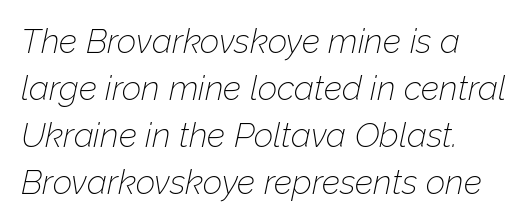
{"italic": "yes", "lean": "right", "slant_degrees": 12, "bold": "no", "weight": "thin", "width": "normal", "stroke_contrast": "low", "x_height": "medium", "monospaced": "no", "underline": "no", "align": "left", "line_spacing": "normal", "line_spacing_ratio": 1.38, "letter_spacing": "normal", "letter_spacing_em": 0.0, "glyph_px": 34}
